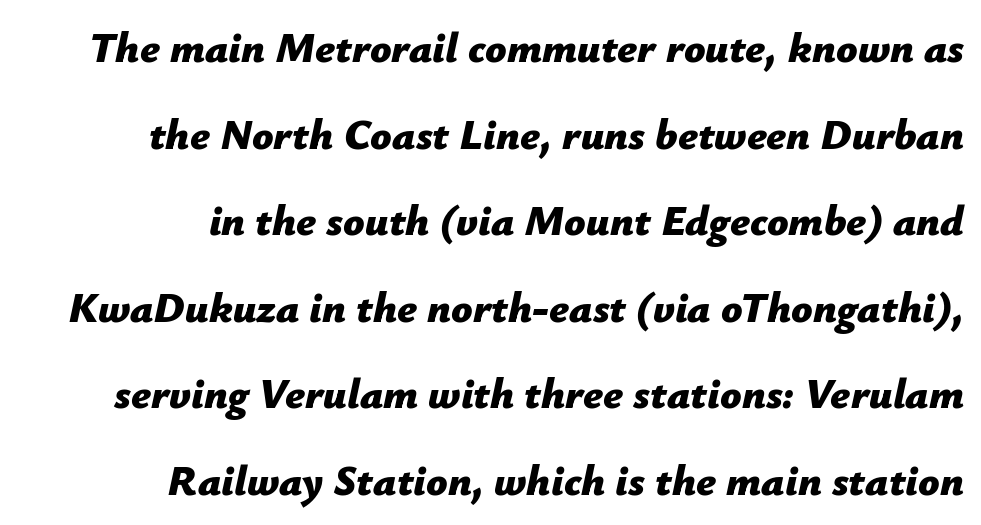
Q: Is the text bold? A: Yes.
Q: Is the text italic (slanted)? A: Yes, it leans right by about 12 degrees.
Q: Is the text underlined? A: No.
Q: How is the paragraph aligned? A: Right-aligned.
Q: Is the spacing between letters normal or unusually wide? A: Normal.
Q: Is the spacing between lines tight, normal or loose? A: Loose.
Q: Width (condensed, normal, or wide)? A: Normal.
Q: Stroke contrast? A: Low.
Q: x-height? A: Medium.
Q: Monospaced? A: No.
